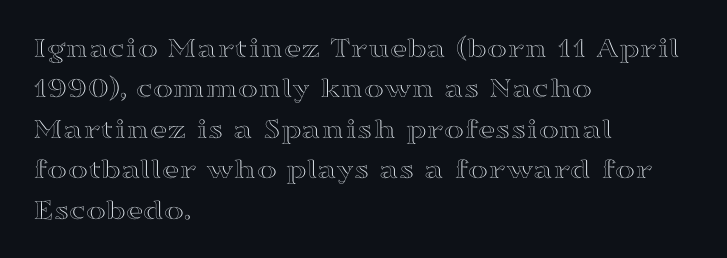
The image shows 30 px wide type, upright; set left-aligned, normal line spacing (1.35x), normal letter spacing, not underlined; a medium x-height.
